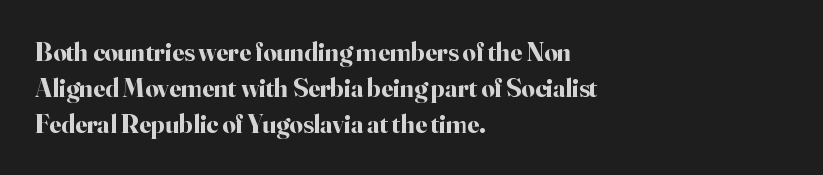
The image shows 26 px bold type, upright; set left-aligned, normal line spacing (1.38x), normal letter spacing, not underlined.
